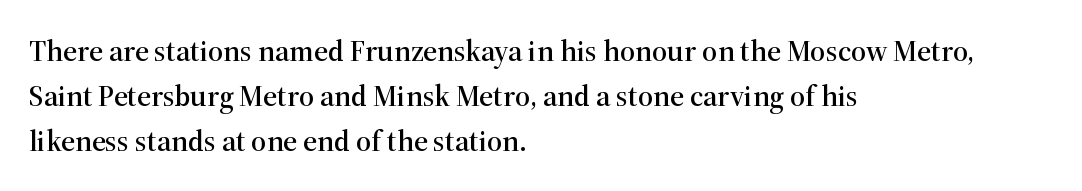
The face used here is proportionally spaced, like ordinary book or web type. Letters rest on an invisible, unmarked baseline. Quick note: not italic, upright. The tracking reads as untouched default to a designer's eye. How would I describe the line gaps? Plain and ordinary.
